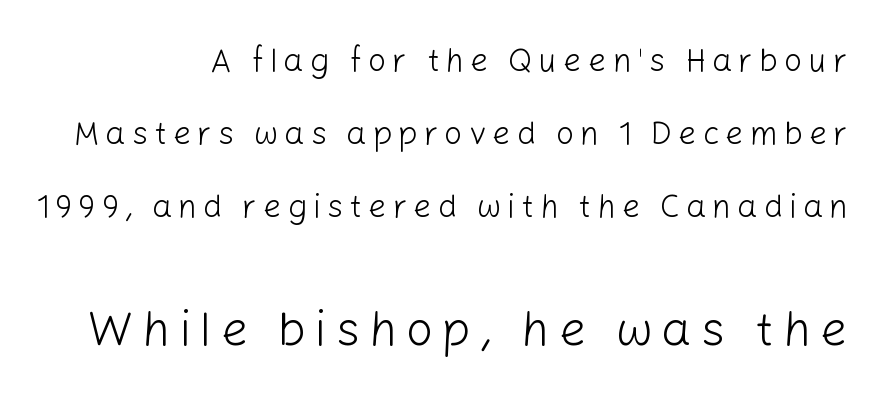
Q: Is the text bold? A: No.
Q: Is the text italic (slanted)? A: No, it is upright.
Q: Is the typeface a serif or a sans-serif typeface? A: Sans-serif.
Q: Is the text underlined? A: No.
Q: How is the paragraph aligned? A: Right-aligned.
Q: Is the spacing between lines tight, normal or loose? A: Loose.
Q: Which block of text is set in a larger size, the first (top) or the second (bottom)? A: The second (bottom) one.
Q: Width (condensed, normal, or wide)? A: Normal.
Q: Stroke contrast? A: Low.
Q: x-height? A: Medium.
Q: Monospaced? A: No.
